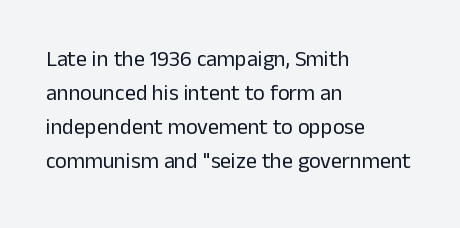
The image shows 22 px text type, upright; set left-aligned, normal line spacing (1.54x), normal letter spacing, not underlined.
